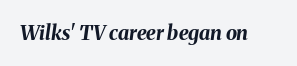
The image shows 20 px bold type, italic (leaning right); set normal letter spacing, not underlined.
